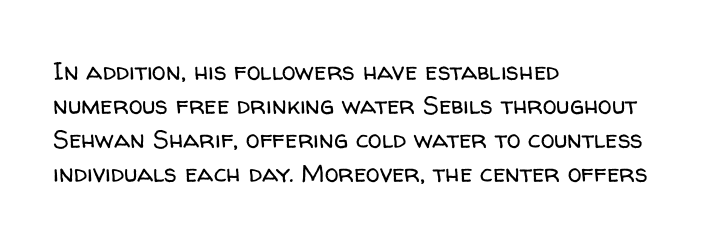
{"italic": "no", "bold": "no", "underline": "no", "align": "left", "line_spacing": "normal", "line_spacing_ratio": 1.36, "letter_spacing": "normal", "letter_spacing_em": 0.0, "glyph_px": 25}
